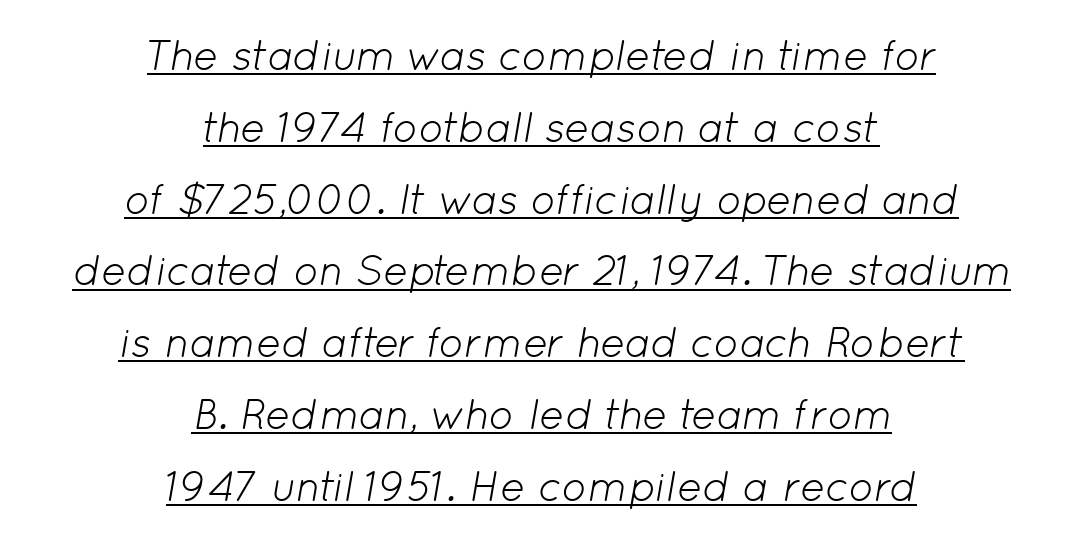
{"italic": "yes", "lean": "right", "slant_degrees": 12, "bold": "no", "weight": "light", "width": "normal", "stroke_contrast": "low", "x_height": "medium", "monospaced": "no", "underline": "yes", "align": "center", "line_spacing_ratio": 1.71, "letter_spacing": "normal", "letter_spacing_em": 0.0, "glyph_px": 42}
